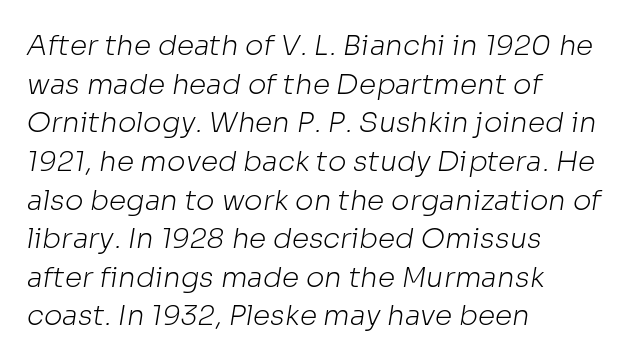
Q: Is the text bold? A: No.
Q: Is the typeface a serif or a sans-serif typeface? A: Sans-serif.
Q: Is the text underlined? A: No.
Q: How is the paragraph aligned? A: Left-aligned.
Q: Is the spacing between letters normal or unusually wide? A: Normal.
Q: Is the spacing between lines tight, normal or loose? A: Normal.
Q: Width (condensed, normal, or wide)? A: Normal.
Q: Stroke contrast? A: Low.
Q: x-height? A: Medium.
Q: Monospaced? A: No.
